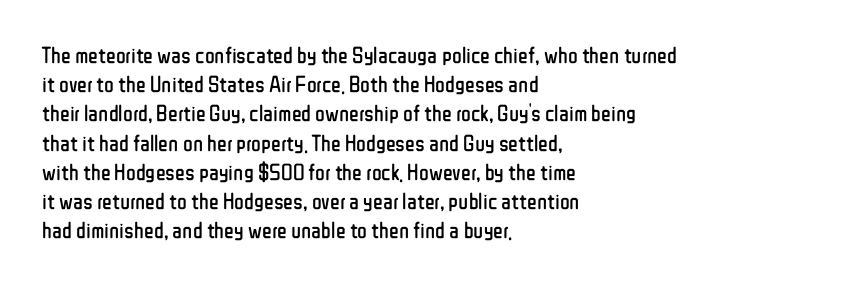
The image shows 23 px text type, upright; set left-aligned, normal line spacing (1.27x), normal letter spacing, not underlined.
